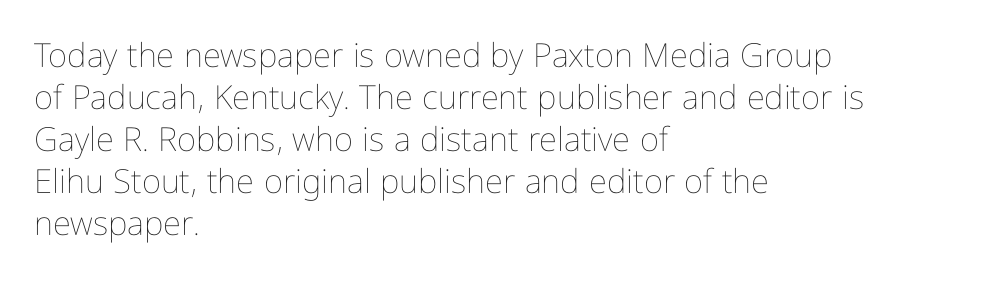
The image shows 33 px thin, condensed type, upright; set left-aligned, normal line spacing (1.27x), normal letter spacing, not underlined; low stroke contrast and a medium x-height.
